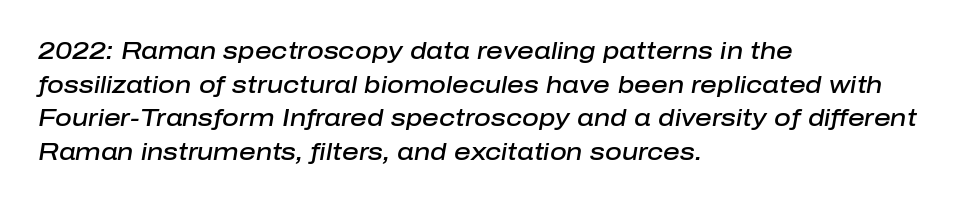
{"italic": "yes", "lean": "right", "slant_degrees": 10, "bold": "semi", "underline": "no", "align": "left", "line_spacing": "normal", "line_spacing_ratio": 1.46, "letter_spacing": "normal", "letter_spacing_em": 0.0, "glyph_px": 23}
